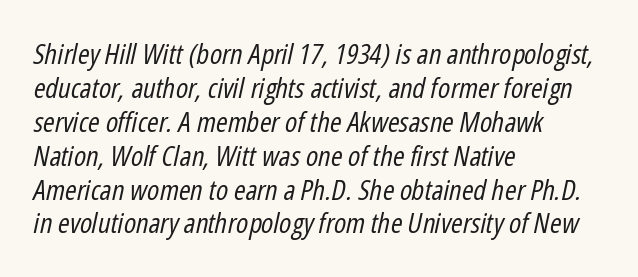
Does the copy run flush right? No — it runs flush left. The area under the type is left untouched. Emphasis-style slanted type is in use. Is the stroke heavy? The answer is a plain regular-or-lighter. This sample has the flowing, uneven cadence of proportional lettering.
